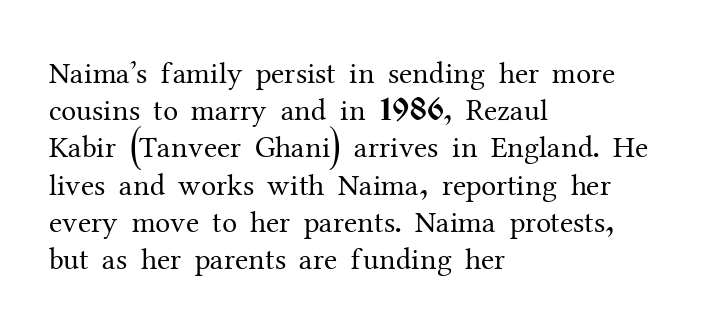
The image shows 30 px regular-weight serif type, upright; set left-aligned, line spacing 1.24x, normal letter spacing, not underlined; medium stroke contrast and a medium x-height.
